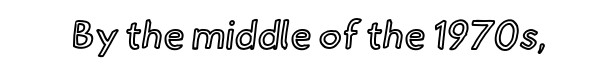
Compared with typical body copy, the letter spacing here is the same. The string is rendered with underlining switched off. These lines are rendered in a variable-pitch font.
